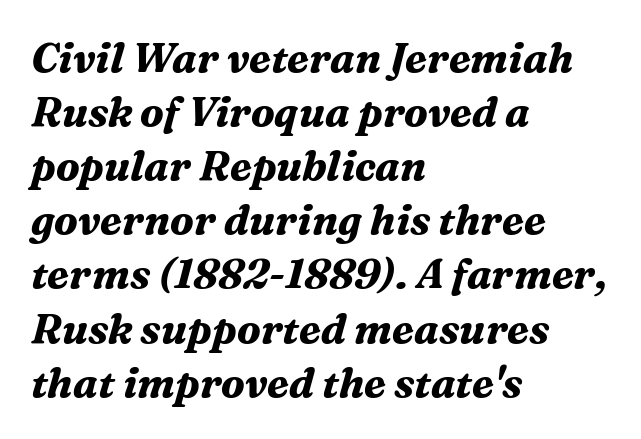
Anything drawn beneath the words? Only blank space. Are there feet on the stems? There are — it's a serif. These lines sit exactly where default settings would place them. Set as a true bold cut, around the 700 mark. Quick note: italic. Students, note that the glyphs here touch the page at normal intervals.
